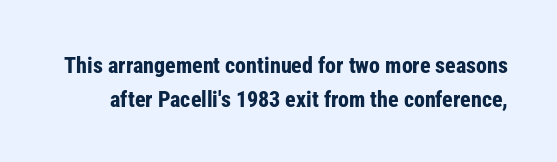
The image shows 22 px bold type, upright; set normal line spacing (1.53x), normal letter spacing, not underlined.
